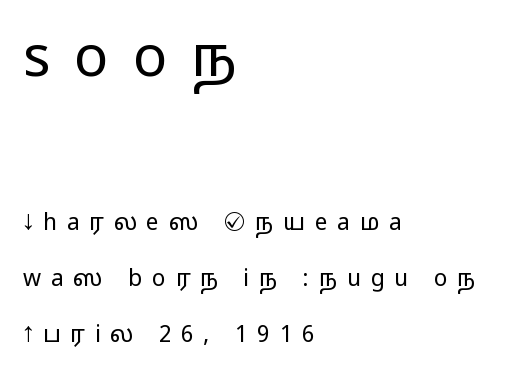
The image shows 57 px wide sans-serif type, upright; set left-aligned, loose line spacing (2.44x), unusually wide letter spacing (+0.42 em), not underlined; the first (top) block is 2.48x larger; medium stroke contrast.
